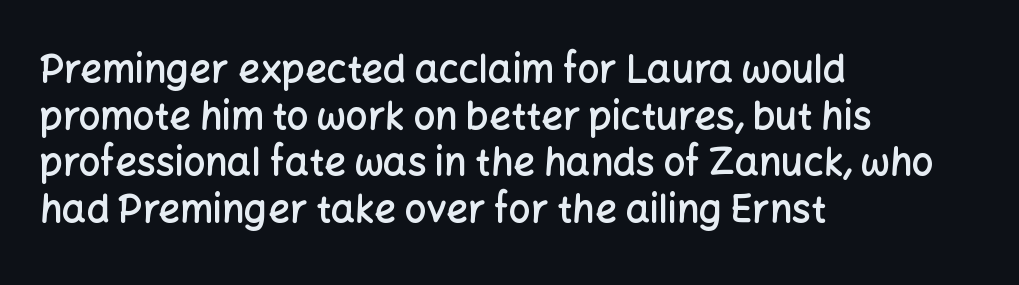
A sans-serif font was chosen for this passage. Firm but not heavy-handed strokes: this text is semibold. Anything drawn beneath the words? Only blank space. How are the letters spaced? Ordinarily, with no added tracking. Line starts are locked; line ends wander. Style check: upright.
